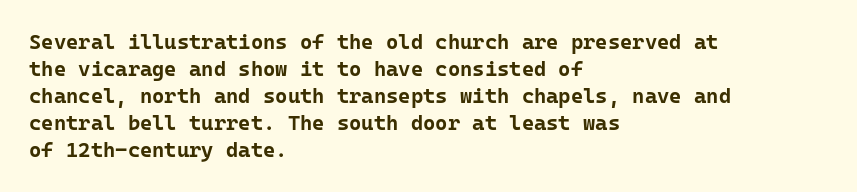
{"italic": "no", "bold": "yes", "underline": "no", "align": "left", "line_spacing": "normal", "line_spacing_ratio": 1.29, "letter_spacing": "normal", "letter_spacing_em": 0.0, "glyph_px": 21}
